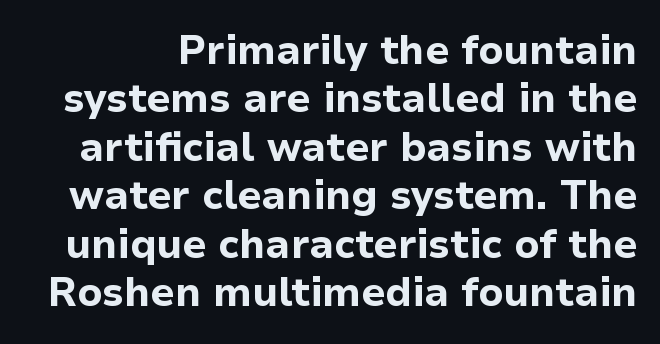
The glyphs have the mass of a bold cut. Tracking here is standard; glyphs follow each other at the usual distance. A typesetter would call this proportional, since set widths differ per character. The letters stand straight up with perfectly vertical stems.
